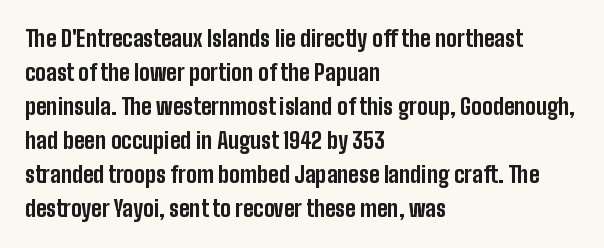
Underline: absent. Default kerning and tracking; the words read as compact shapes. Successive baselines arrive at the customary interval. You can tell it's not italic because the verticals are truly vertical. One-word summary of the alignment: left. These lines carry a lot of weight — the face is fully bold.
